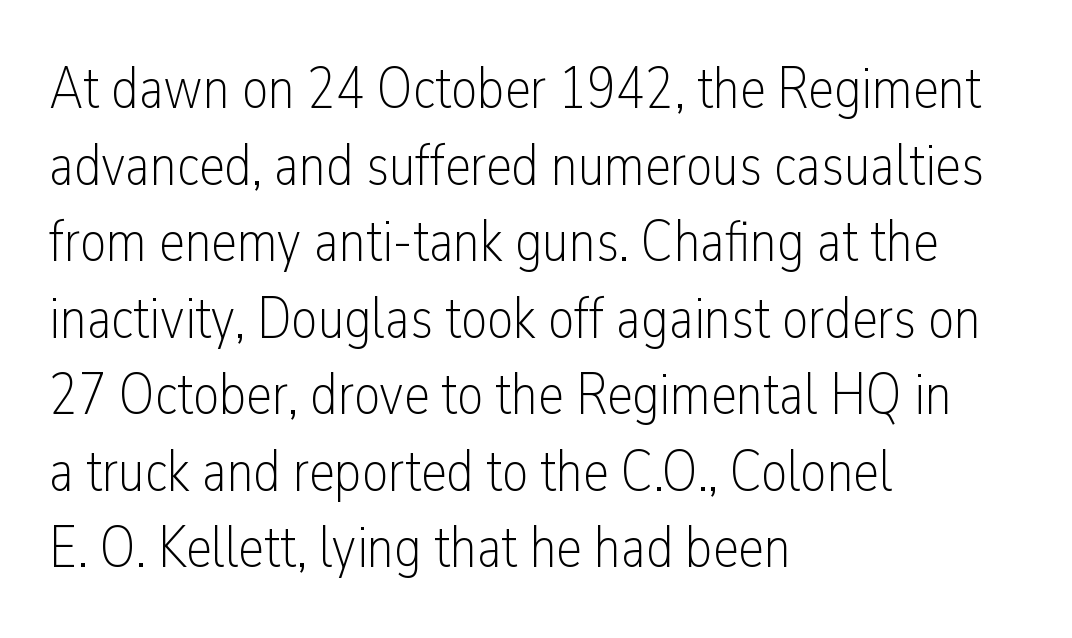
The image shows 58 px light, condensed sans-serif type, upright; set left-aligned, normal line spacing (1.32x), normal letter spacing, not underlined; low stroke contrast and a medium x-height.
